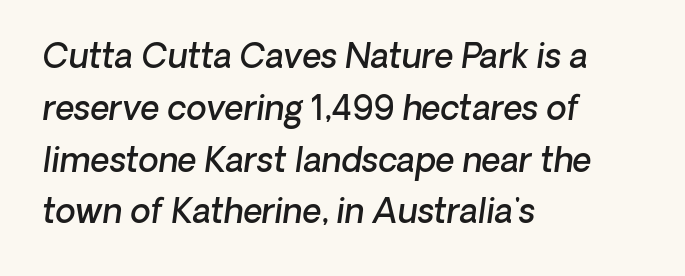
The image shows 33 px semibold sans-serif type; set left-aligned, normal line spacing (1.57x), normal letter spacing, not underlined; low stroke contrast and a medium x-height.
